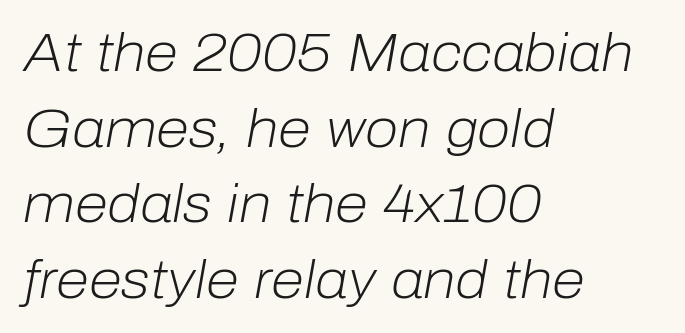
Character widths vary here, with narrow letters taking less room than wide ones. Underlining? Definitely not there. These lines keep a tight, regular rhythm from letter to letter. No letter is thick-stroked: the sample isn't bold.
